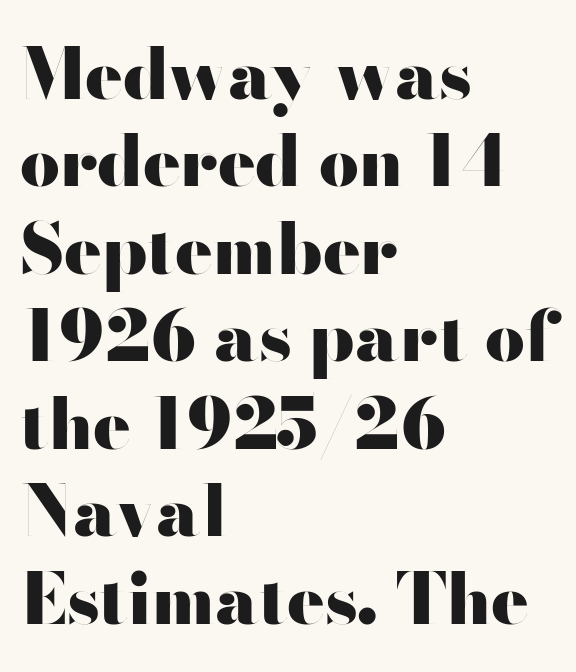
{"italic": "no", "bold": "yes", "weight": "heavy", "width": "wide", "stroke_contrast": "high", "x_height": "small", "monospaced": "no", "underline": "no", "align": "left", "line_spacing": "normal", "line_spacing_ratio": 1.25, "letter_spacing": "normal", "letter_spacing_em": 0.0, "glyph_px": 70}
